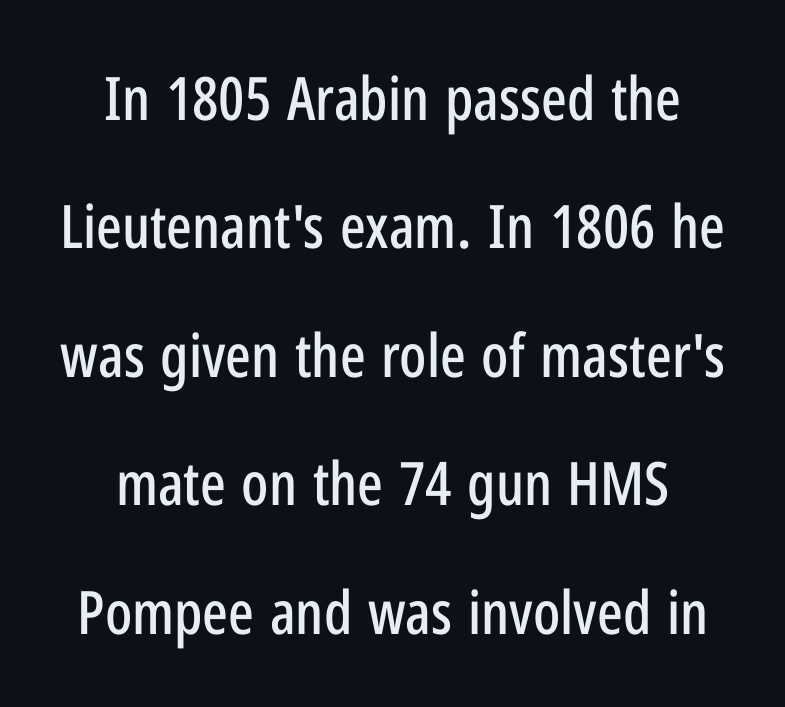
The image shows 60 px condensed sans-serif type, upright; set loose line spacing (2.14x), normal letter spacing, not underlined; low stroke contrast and a medium x-height.
